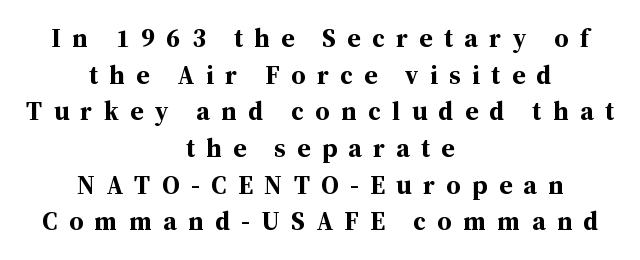
Tall strokes in this sample are plumb rather than angled. Compared with typical body copy, the letter spacing here is much looser. Strokes here are thick enough to call this a true bold. The lines are quadded center.
